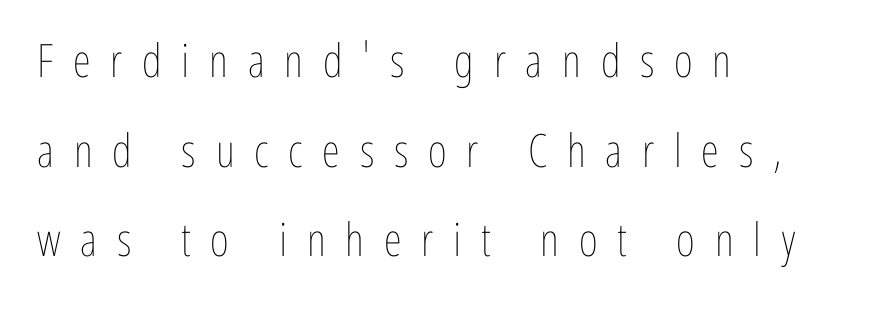
Q: Is the text bold? A: No.
Q: Is the text italic (slanted)? A: No, it is upright.
Q: Is the text underlined? A: No.
Q: How is the paragraph aligned? A: Left-aligned.
Q: Is the spacing between letters normal or unusually wide? A: Unusually wide.
Q: Is the spacing between lines tight, normal or loose? A: Loose.
Q: Width (condensed, normal, or wide)? A: Condensed.
Q: Stroke contrast? A: Low.
Q: x-height? A: Medium.
Q: Monospaced? A: No.
